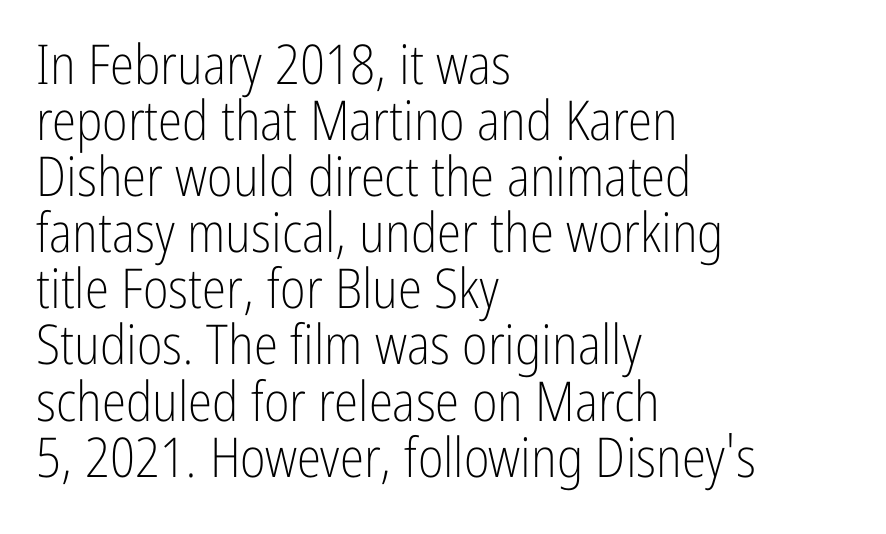
This block would grow much taller if given ordinary leading; it's compressed now. The passage shown is typed in a proportional face where columns would drift. Reading down the block, your eye returns to a fixed left position each line. Font category for this specimen: sans-serif.
